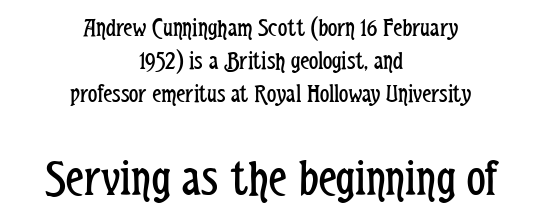
Q: Is the text bold? A: No.
Q: Is the text italic (slanted)? A: No, it is upright.
Q: Is the typeface a serif or a sans-serif typeface? A: Sans-serif.
Q: Is the text underlined? A: No.
Q: How is the paragraph aligned? A: Centered.
Q: Is the spacing between letters normal or unusually wide? A: Normal.
Q: Is the spacing between lines tight, normal or loose? A: Normal.
Q: Which block of text is set in a larger size, the first (top) or the second (bottom)? A: The second (bottom) one.
Q: Width (condensed, normal, or wide)? A: Condensed.
Q: Stroke contrast? A: Low.
Q: x-height? A: Medium.
Q: Monospaced? A: No.
